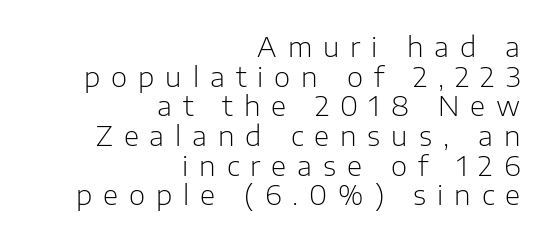
Q: Is the text bold? A: No.
Q: Is the text italic (slanted)? A: No, it is upright.
Q: Is the typeface a serif or a sans-serif typeface? A: Sans-serif.
Q: Is the text underlined? A: No.
Q: How is the paragraph aligned? A: Right-aligned.
Q: Is the spacing between letters normal or unusually wide? A: Unusually wide.
Q: Is the spacing between lines tight, normal or loose? A: Tight.
Q: Width (condensed, normal, or wide)? A: Normal.
Q: Stroke contrast? A: Low.
Q: x-height? A: Medium.
Q: Monospaced? A: No.
